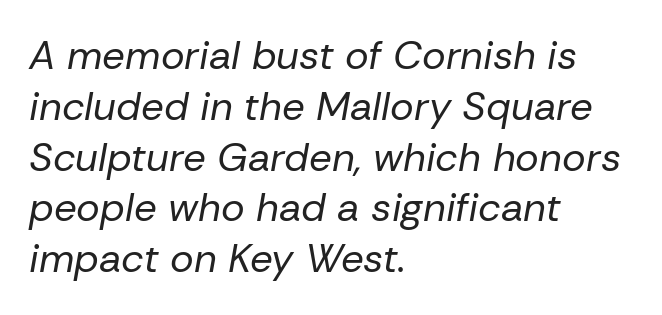
The image shows 40 px regular-weight type, italic (leaning right); set left-aligned, normal line spacing (1.27x), normal letter spacing, not underlined; low stroke contrast and a medium x-height.
